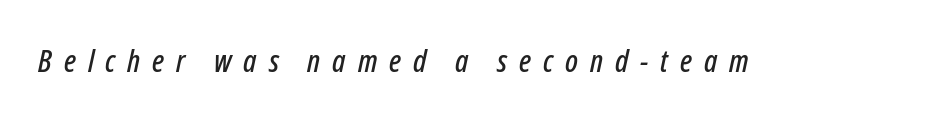
The image shows 31 px condensed type, italic (leaning right); set unusually wide letter spacing (+0.38 em), not underlined; low stroke contrast and a medium x-height.
